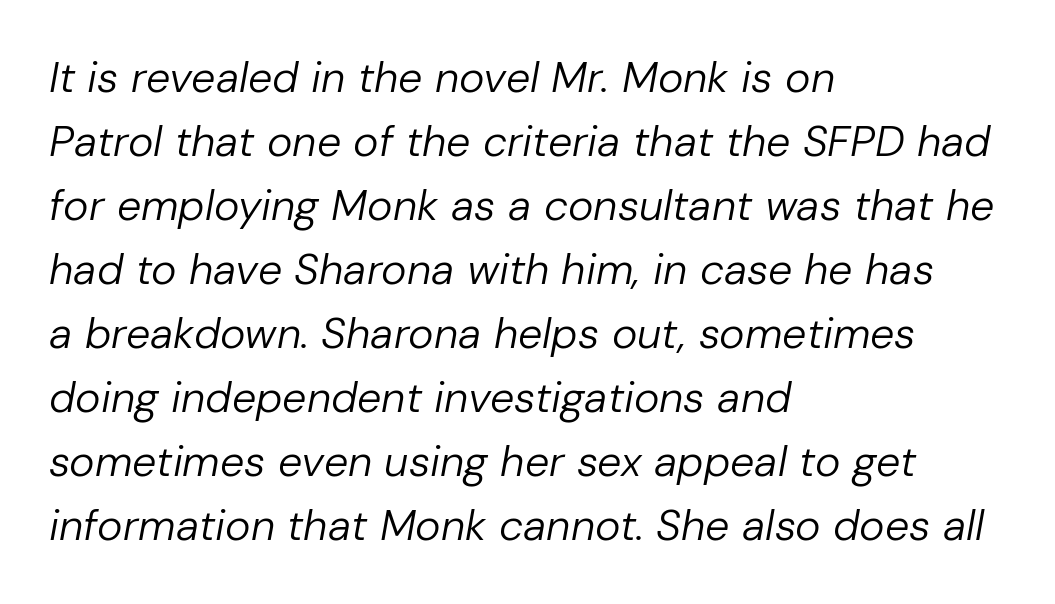
{"italic": "yes", "lean": "right", "slant_degrees": 10, "bold": "no", "weight": "regular", "width": "normal", "stroke_contrast": "low", "x_height": "medium", "monospaced": "no", "underline": "no", "align": "left", "line_spacing": "normal", "line_spacing_ratio": 1.49, "letter_spacing": "normal", "letter_spacing_em": 0.0, "glyph_px": 43}
